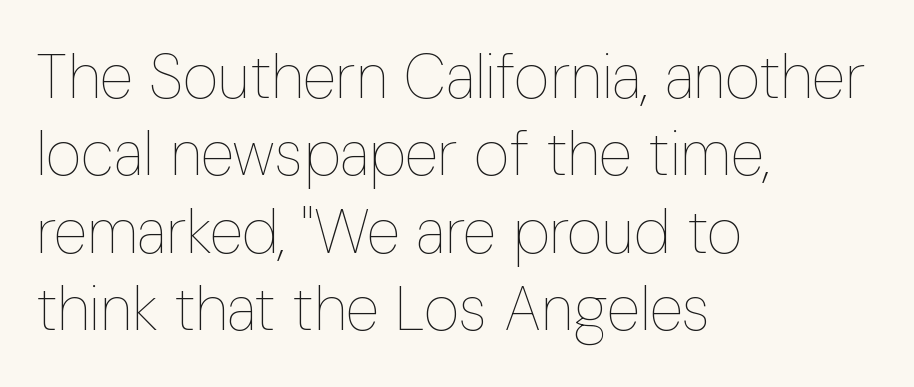
The image shows 62 px thin, condensed type, upright; set left-aligned, normal line spacing (1.25x), normal letter spacing, not underlined; low stroke contrast and a medium x-height.
